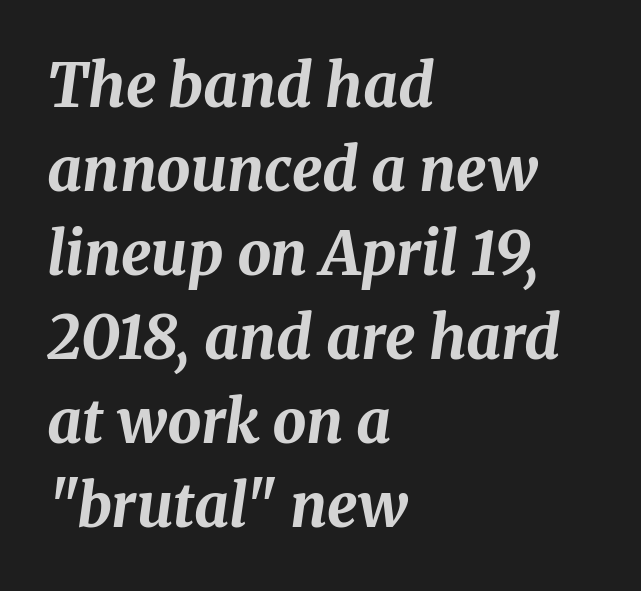
The ragged edge is on the right, which tells us the setting is flush left. Unmarked baselines from the first word to the last. The block of text has a typical density, with ordinary space between rows. This sample has the flowing, uneven cadence of proportional lettering.
